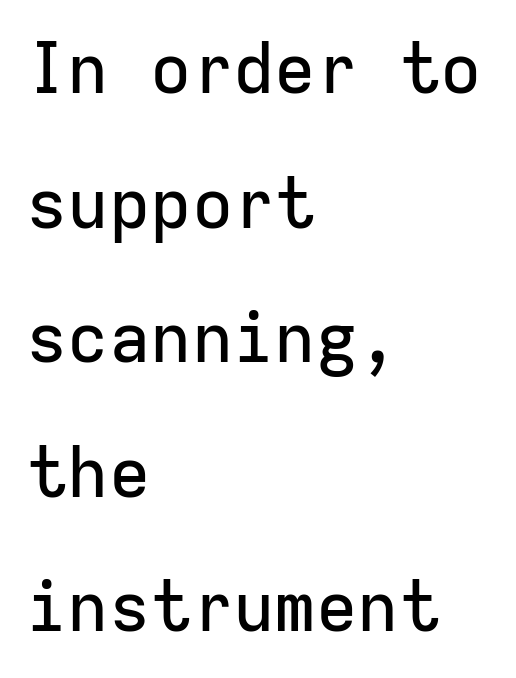
Q: Is the text italic (slanted)? A: No, it is upright.
Q: Is the typeface a serif or a sans-serif typeface? A: Sans-serif.
Q: Is the text underlined? A: No.
Q: How is the paragraph aligned? A: Left-aligned.
Q: Is the spacing between letters normal or unusually wide? A: Normal.
Q: Is the spacing between lines tight, normal or loose? A: Loose.
Q: Width (condensed, normal, or wide)? A: Normal.
Q: Stroke contrast? A: Low.
Q: x-height? A: Medium.
Q: Monospaced? A: Yes.
